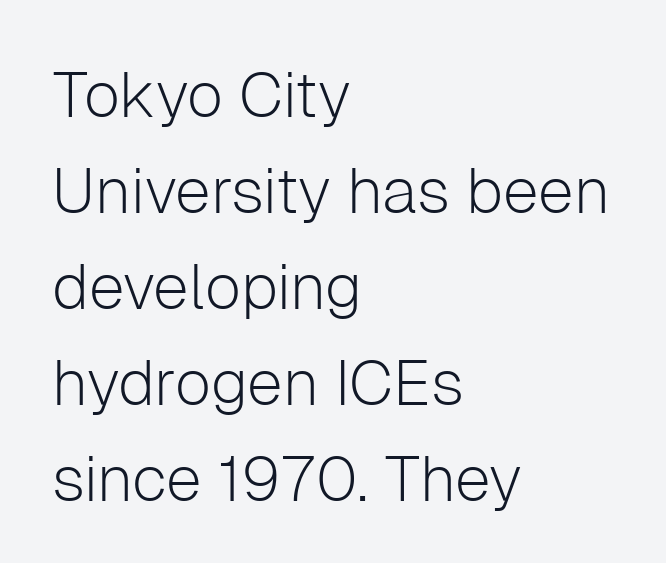
Q: Is the text bold? A: No.
Q: Is the text italic (slanted)? A: No, it is upright.
Q: Is the typeface a serif or a sans-serif typeface? A: Sans-serif.
Q: Is the text underlined? A: No.
Q: How is the paragraph aligned? A: Left-aligned.
Q: Is the spacing between letters normal or unusually wide? A: Normal.
Q: Is the spacing between lines tight, normal or loose? A: Normal.
Q: Width (condensed, normal, or wide)? A: Normal.
Q: Stroke contrast? A: Low.
Q: x-height? A: Medium.
Q: Monospaced? A: No.
